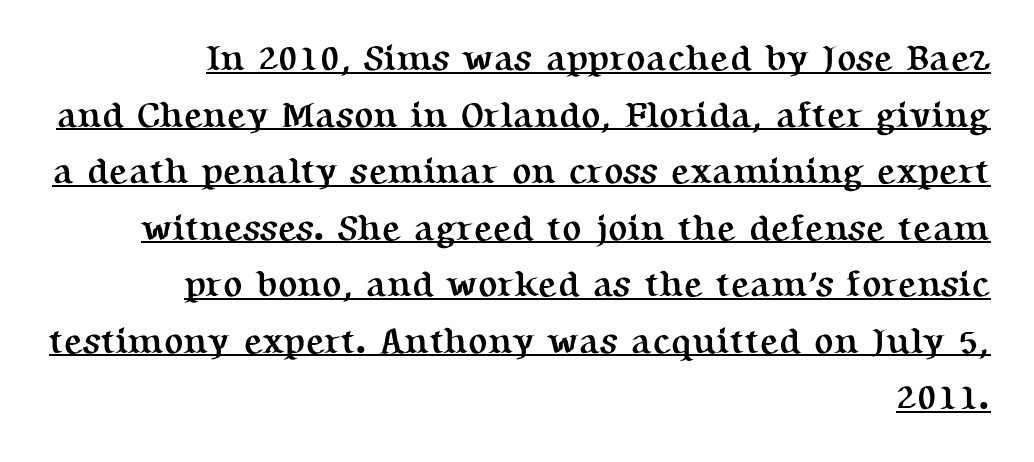
The image shows 36 px semibold serif type, upright; set right-aligned, normal line spacing (1.57x), normal letter spacing, underlined; medium stroke contrast and a medium x-height.
